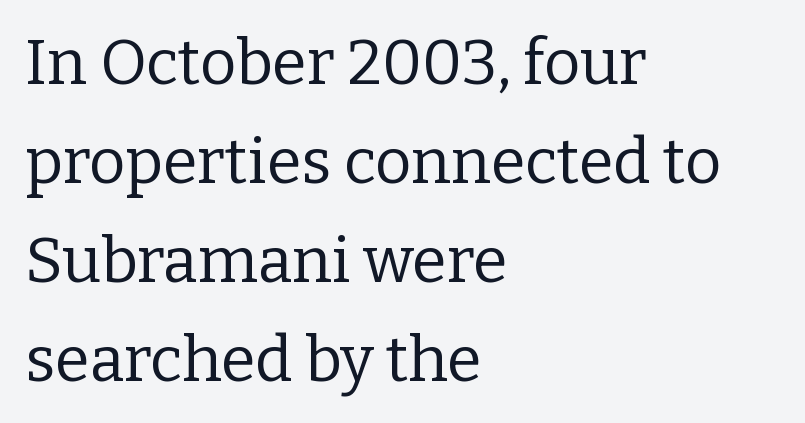
The rendering uses a moderate line-height, typical for paragraphs. This sample has the flowing, uneven cadence of proportional lettering. Typeset ragged right — the left edge is the straight one. Caption: face not bold, strokes unweighted. Quick note: not italic, upright. The glyphs are unaccompanied by any horizontal stroke below them.
